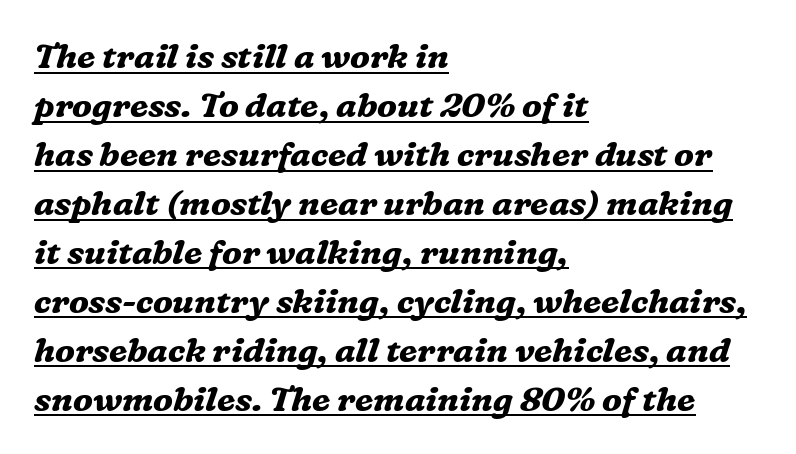
You could not count columns in this text — the font is proportionally spaced. Leading: standard. Reading down the block, your eye returns to a fixed left position each line. Glyph-to-glyph distance matches everyday printed text. I'd describe the lettering as bold — thick and assertive.
